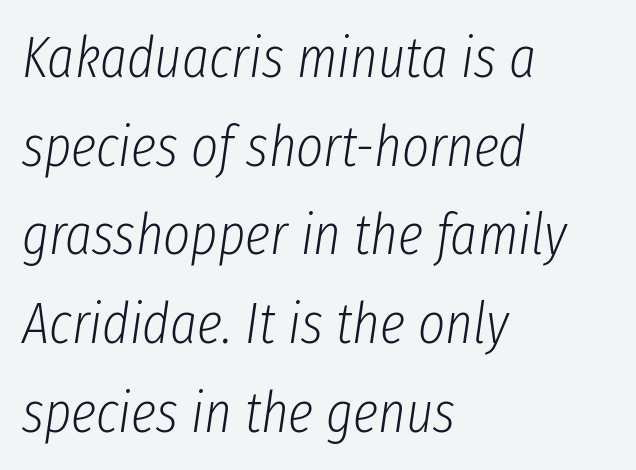
The passage shown is typed in a proportional face where columns would drift. Each row of text sits above clean, open space. Honestly, the letter spacing is just normal — you wouldn't notice it. Each stroke keeps to a modest, everyday thickness or less. In terms of leading, this rendering sits right in the middle. If you drew a ruler down the left edge, every line would touch it.
